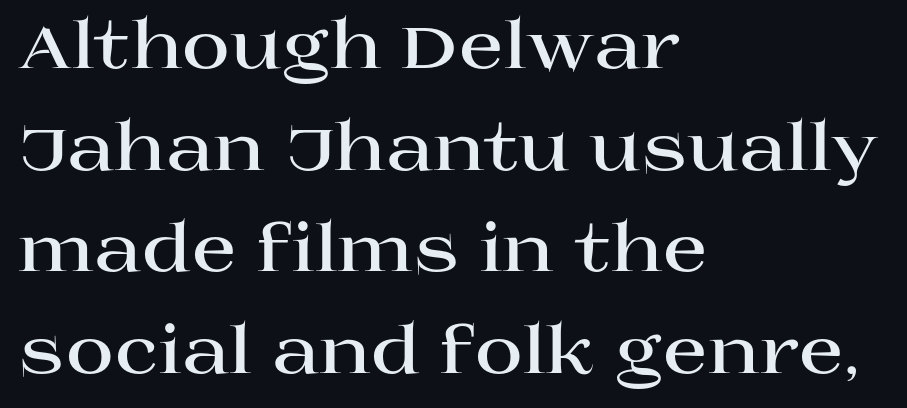
Q: Is the text bold? A: Yes.
Q: Is the text italic (slanted)? A: No, it is upright.
Q: Is the typeface a serif or a sans-serif typeface? A: Serif.
Q: Is the text underlined? A: No.
Q: How is the paragraph aligned? A: Left-aligned.
Q: Is the spacing between letters normal or unusually wide? A: Normal.
Q: Is the spacing between lines tight, normal or loose? A: Normal.
Q: Width (condensed, normal, or wide)? A: Wide.
Q: Stroke contrast? A: High.
Q: x-height? A: Large.
Q: Monospaced? A: No.
